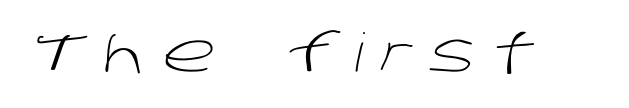
The image shows 53 px light sans-serif type; set unusually wide letter spacing (+0.34 em), not underlined; low stroke contrast and a large x-height.
